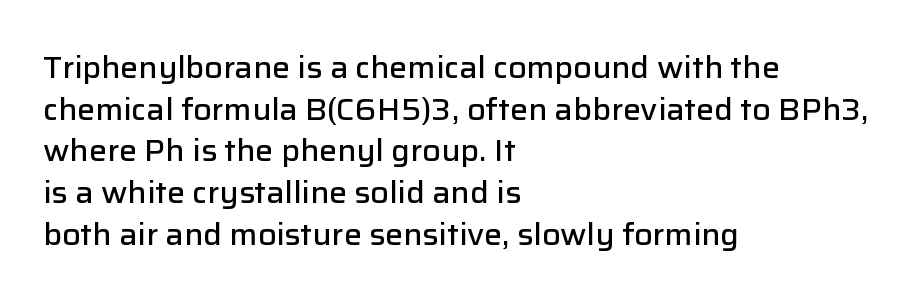
Look at the bottom of the vertical strokes: they stop flat, with no serifs. Summary of vertical rhythm: regular, with standard interline spacing. The axis of the letterforms is exactly vertical. Note the varied advance widths — an 'i' is clearly narrower than an 'm'.
